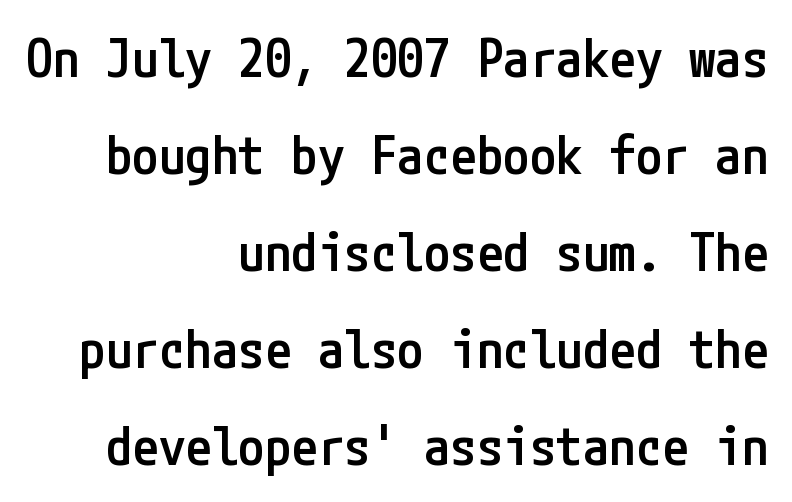
Q: Is the text bold? A: Semi-bold.
Q: Is the text italic (slanted)? A: No, it is upright.
Q: Is the typeface a serif or a sans-serif typeface? A: Sans-serif.
Q: Is the text underlined? A: No.
Q: How is the paragraph aligned? A: Right-aligned.
Q: Is the spacing between letters normal or unusually wide? A: Normal.
Q: Width (condensed, normal, or wide)? A: Condensed.
Q: Stroke contrast? A: Low.
Q: x-height? A: Medium.
